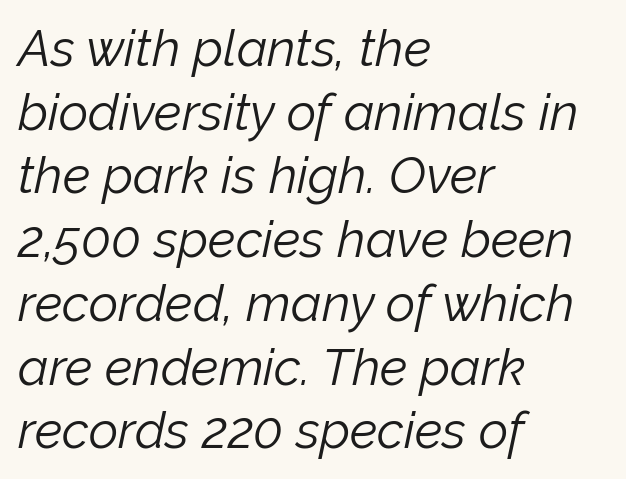
Q: Is the text bold? A: No.
Q: Is the text italic (slanted)? A: Yes, it leans right by about 12 degrees.
Q: Is the text underlined? A: No.
Q: How is the paragraph aligned? A: Left-aligned.
Q: Is the spacing between letters normal or unusually wide? A: Normal.
Q: Is the spacing between lines tight, normal or loose? A: Normal.
Q: Width (condensed, normal, or wide)? A: Normal.
Q: Stroke contrast? A: Low.
Q: x-height? A: Medium.
Q: Monospaced? A: No.
